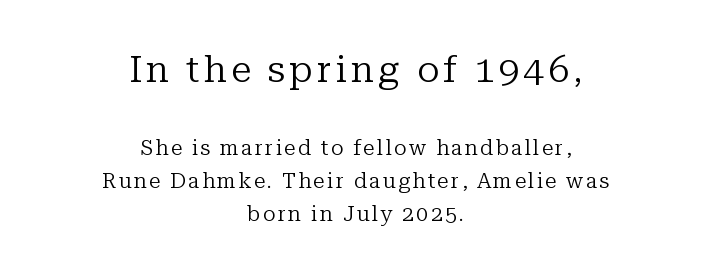
Size hierarchy here favors the leading block over the trailing one. The letters carry serifs — small finishing strokes at the ends of their stems. Underline: absent. Stroke thickness stays within the range of a standard reading face or lighter. Is this a fixed-width face? No — the glyphs have proportional, varying widths.
